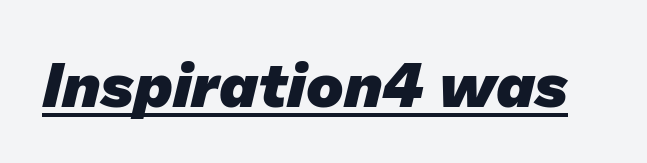
Emphasis by weight is at full strength: bold. The rendering uses natural spacing where letterforms have individual widths. Each letter's strokes conclude bluntly, with no projecting serifs. This sample uses plain, unmodified letter spacing.
